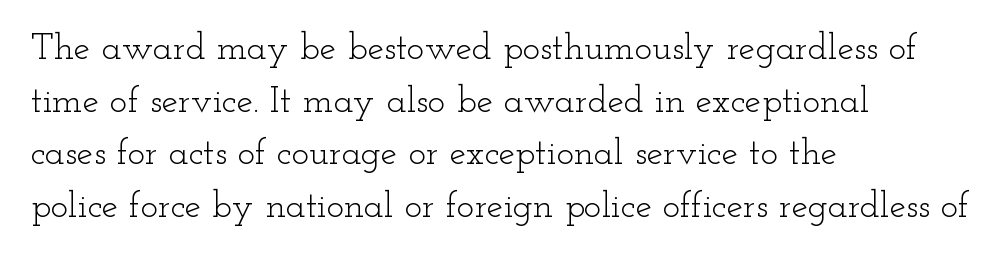
{"serif": "yes", "italic": "no", "bold": "no", "weight": "light", "width": "wide", "stroke_contrast": "low", "x_height": "small", "monospaced": "no", "underline": "no", "align": "left", "line_spacing": "normal", "line_spacing_ratio": 1.42, "letter_spacing": "normal", "letter_spacing_em": 0.0, "glyph_px": 37}
